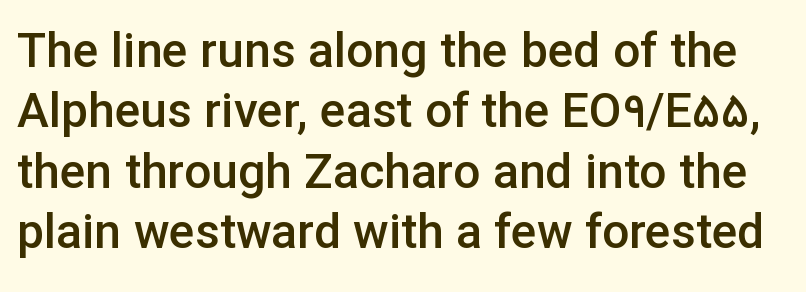
Q: Is the text bold? A: Semi-bold.
Q: Is the text italic (slanted)? A: No, it is upright.
Q: Is the typeface a serif or a sans-serif typeface? A: Sans-serif.
Q: Is the text underlined? A: No.
Q: Is the spacing between letters normal or unusually wide? A: Normal.
Q: Is the spacing between lines tight, normal or loose? A: Normal.
Q: Width (condensed, normal, or wide)? A: Normal.
Q: Stroke contrast? A: Low.
Q: x-height? A: Medium.
Q: Monospaced? A: No.
